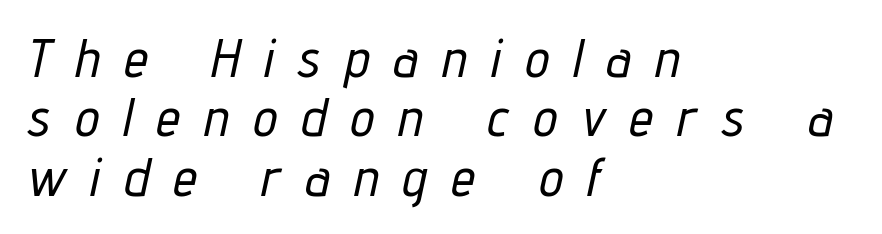
The image shows 54 px condensed type, italic (leaning right); set left-aligned, tight line spacing (1.1x), unusually wide letter spacing (+0.46 em), not underlined; low stroke contrast and a medium x-height.
